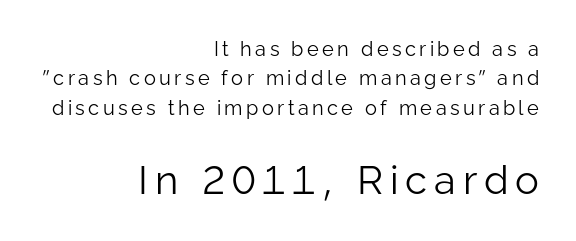
Q: Is the text bold? A: No.
Q: Is the text italic (slanted)? A: No, it is upright.
Q: Is the typeface a serif or a sans-serif typeface? A: Sans-serif.
Q: Is the text underlined? A: No.
Q: How is the paragraph aligned? A: Right-aligned.
Q: Is the spacing between lines tight, normal or loose? A: Normal.
Q: Which block of text is set in a larger size, the first (top) or the second (bottom)? A: The second (bottom) one.
Q: Width (condensed, normal, or wide)? A: Normal.
Q: Stroke contrast? A: Low.
Q: x-height? A: Medium.
Q: Monospaced? A: No.
